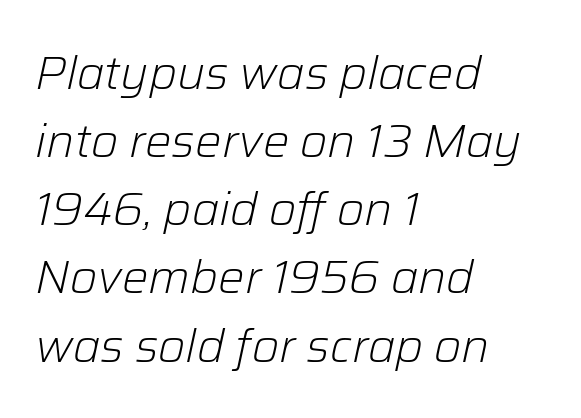
{"italic": "yes", "lean": "right", "slant_degrees": 12, "bold": "no", "weight": "light", "width": "normal", "stroke_contrast": "low", "x_height": "medium", "monospaced": "no", "underline": "no", "align": "left", "line_spacing": "normal", "line_spacing_ratio": 1.45, "letter_spacing": "normal", "letter_spacing_em": 0.0, "glyph_px": 47}
